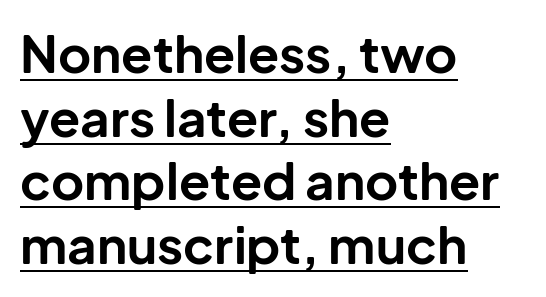
Nope, not italic — everything's standing straight. Line spacing here is normal. This sample carries an underscore along the baseline area. Does the type have serifs? No, each stem ends abruptly.
